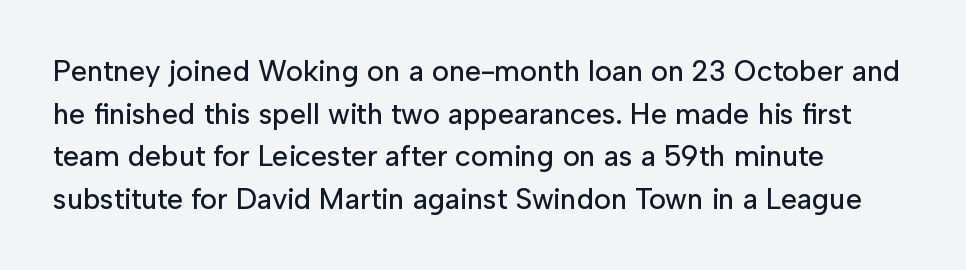
Honestly, there is no underline to notice here at all. Are there feet on the stems? There aren't — it's a sans. The lettering holds an erect, upright posture throughout. One-word summary of the alignment: left. Nothing unusual about the tracking: characters are spaced as the font intends. The space between consecutive lines is moderate.
